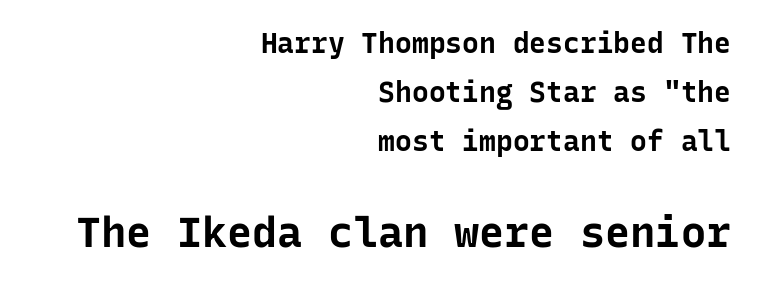
The image shows 42 px bold sans-serif type, upright, monospaced; set right-aligned, line spacing 1.75x, normal letter spacing, not underlined; the second (bottom) block is 1.5x larger; low stroke contrast and a medium x-height.
